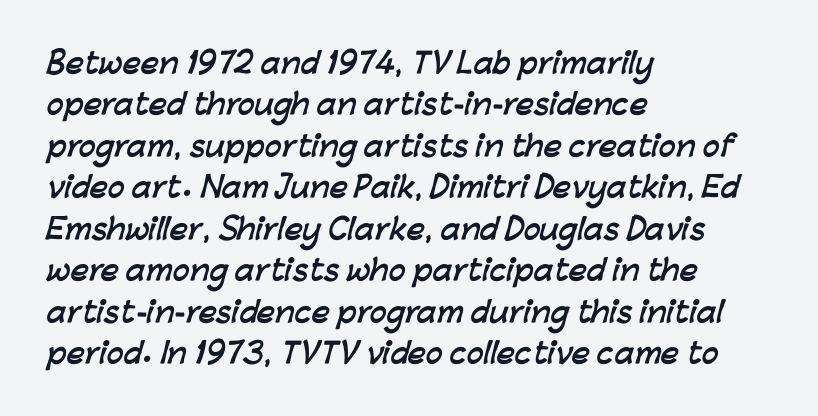
Q: Is the text bold? A: Yes.
Q: Is the typeface a serif or a sans-serif typeface? A: Sans-serif.
Q: Is the text underlined? A: No.
Q: How is the paragraph aligned? A: Left-aligned.
Q: Is the spacing between letters normal or unusually wide? A: Normal.
Q: Is the spacing between lines tight, normal or loose? A: Normal.
Q: Width (condensed, normal, or wide)? A: Normal.
Q: Stroke contrast? A: Low.
Q: x-height? A: Medium.
Q: Monospaced? A: No.
